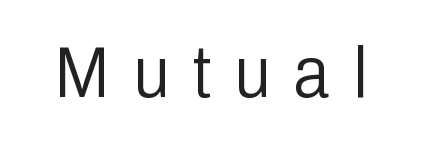
The typeface chosen for these lines omits serifs. Is the stroke heavy? The answer is a plain regular-or-lighter. The face used here is rendered with a markedly widened letterfit. Has an underline been added? It has not. You can tell it's not italic because the verticals are truly vertical.
